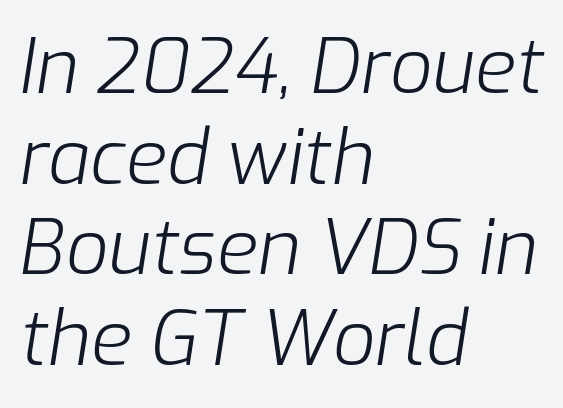
The image shows 75 px light type, italic (leaning right); set left-aligned, line spacing 1.21x, normal letter spacing, not underlined; low stroke contrast and a medium x-height.
